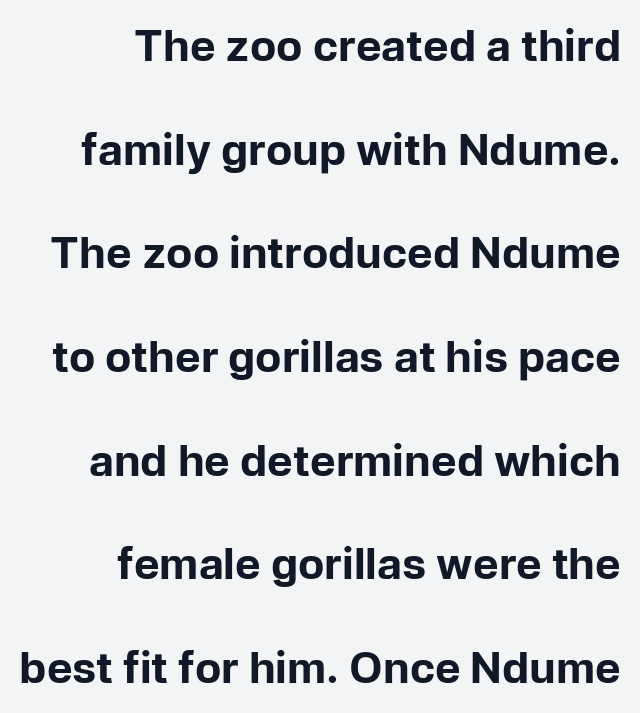
Q: Is the text bold? A: Yes.
Q: Is the text italic (slanted)? A: No, it is upright.
Q: Is the typeface a serif or a sans-serif typeface? A: Sans-serif.
Q: Is the text underlined? A: No.
Q: How is the paragraph aligned? A: Right-aligned.
Q: Is the spacing between letters normal or unusually wide? A: Normal.
Q: Is the spacing between lines tight, normal or loose? A: Loose.
Q: Width (condensed, normal, or wide)? A: Normal.
Q: Stroke contrast? A: Low.
Q: x-height? A: Medium.
Q: Monospaced? A: No.
